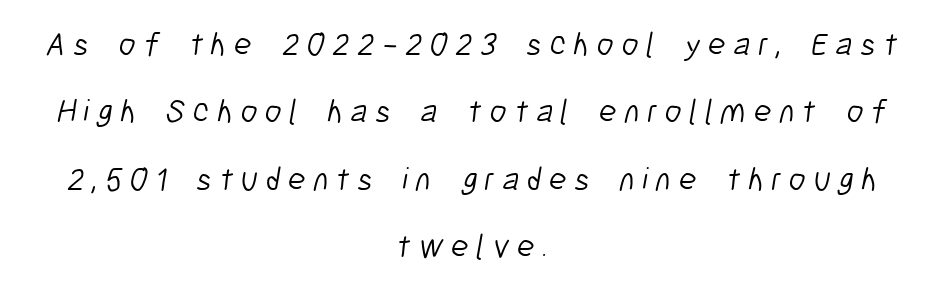
Caption: expanded tracking, letters set apart. Descenders are the only things crossing below the line. The letters advance in unequal steps, a hallmark of proportional type. Stems and bowls with no extra thickness — not bold. Typographically, this falls in the sans-serif category. Leading is clearly above the norm, producing a sparse column.
